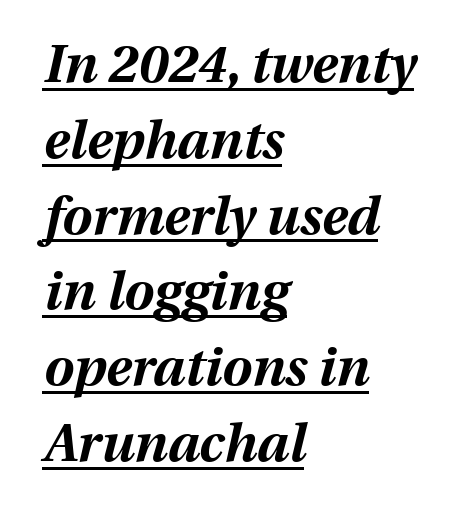
{"italic": "yes", "lean": "right", "slant_degrees": 13, "bold": "yes", "weight": "bold", "width": "normal", "stroke_contrast": "medium", "x_height": "medium", "monospaced": "no", "underline": "yes", "align": "left", "line_spacing": "normal", "line_spacing_ratio": 1.43, "letter_spacing": "normal", "letter_spacing_em": 0.0, "glyph_px": 53}
